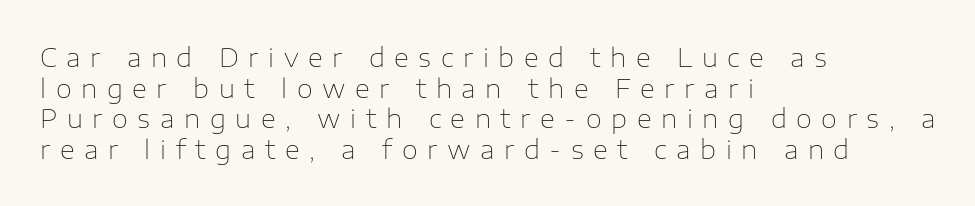
The image shows 26 px text type, upright; set left-aligned, line spacing 1.18x, unusually wide letter spacing (+0.37 em), not underlined.
